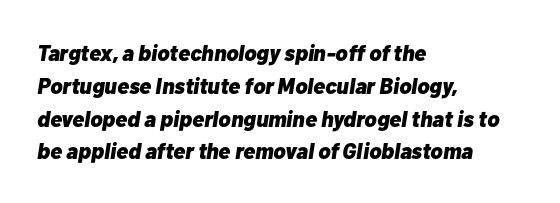
Q: Is the text bold? A: Yes.
Q: Is the text italic (slanted)? A: Yes, it leans right by about 10 degrees.
Q: Is the text underlined? A: No.
Q: How is the paragraph aligned? A: Left-aligned.
Q: Is the spacing between letters normal or unusually wide? A: Normal.
Q: Is the spacing between lines tight, normal or loose? A: Normal.
